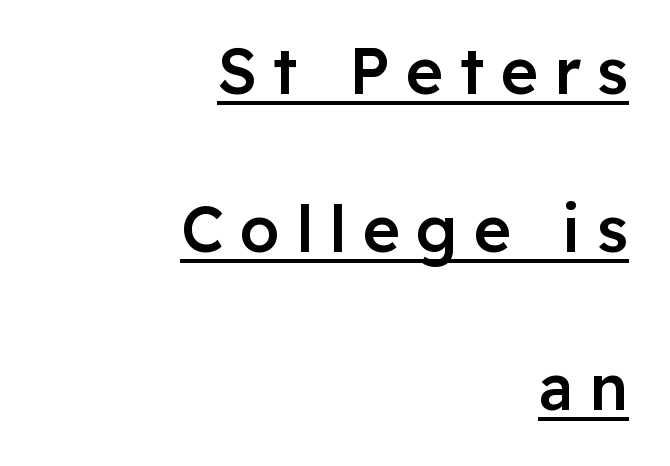
Characters remain perfectly vertical along every line. Compared with typical body copy, the letter spacing here is much looser. Summary of vertical rhythm: relaxed, with wide interline spacing. Weight: semibold (demi). Character widths vary here, with narrow letters taking less room than wide ones. Every row of glyphs terminates at an identical x-position on the right.
